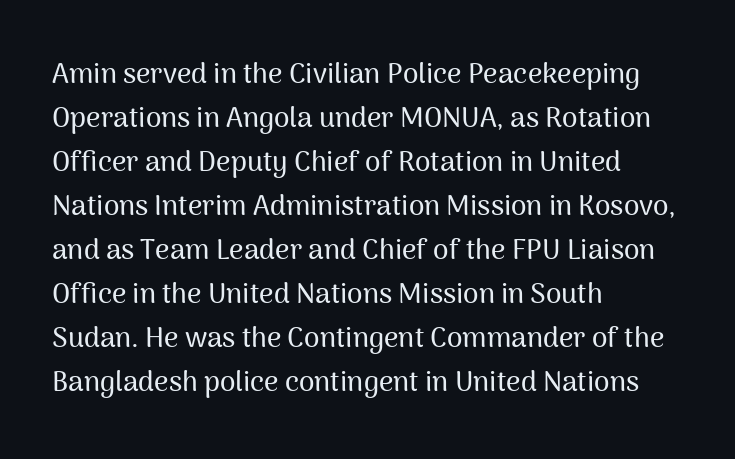
Q: Is the text italic (slanted)? A: No, it is upright.
Q: Is the typeface a serif or a sans-serif typeface? A: Sans-serif.
Q: Is the text underlined? A: No.
Q: How is the paragraph aligned? A: Left-aligned.
Q: Is the spacing between letters normal or unusually wide? A: Normal.
Q: Is the spacing between lines tight, normal or loose? A: Normal.
Q: Width (condensed, normal, or wide)? A: Normal.
Q: Stroke contrast? A: Medium.
Q: x-height? A: Medium.
Q: Monospaced? A: No.
